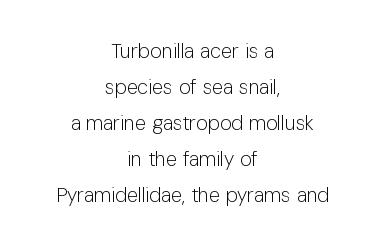
The foot of each line stays bare and open. Reading down the block, each line starts at a different indent, mirrored at its end. Glyph-to-glyph distance matches everyday printed text. Italic? Not at all — the glyphs are vertical. Is the type heavy? It reads as light-to-regular instead.
